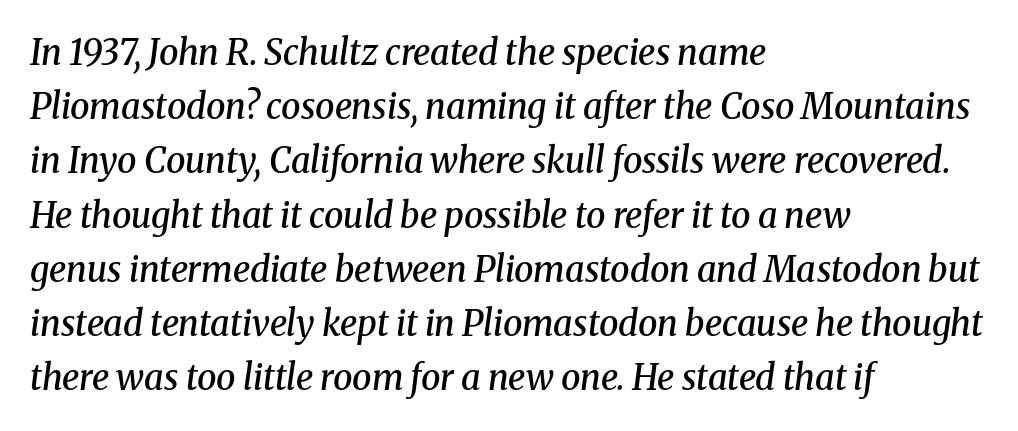
{"serif": "yes", "italic": "yes", "lean": "right", "slant_degrees": 8, "bold": "semi", "weight": "semibold", "width": "normal", "stroke_contrast": "medium", "x_height": "medium", "monospaced": "no", "underline": "no", "align": "left", "line_spacing": "normal", "line_spacing_ratio": 1.55, "letter_spacing": "normal", "letter_spacing_em": 0.0, "glyph_px": 35}
